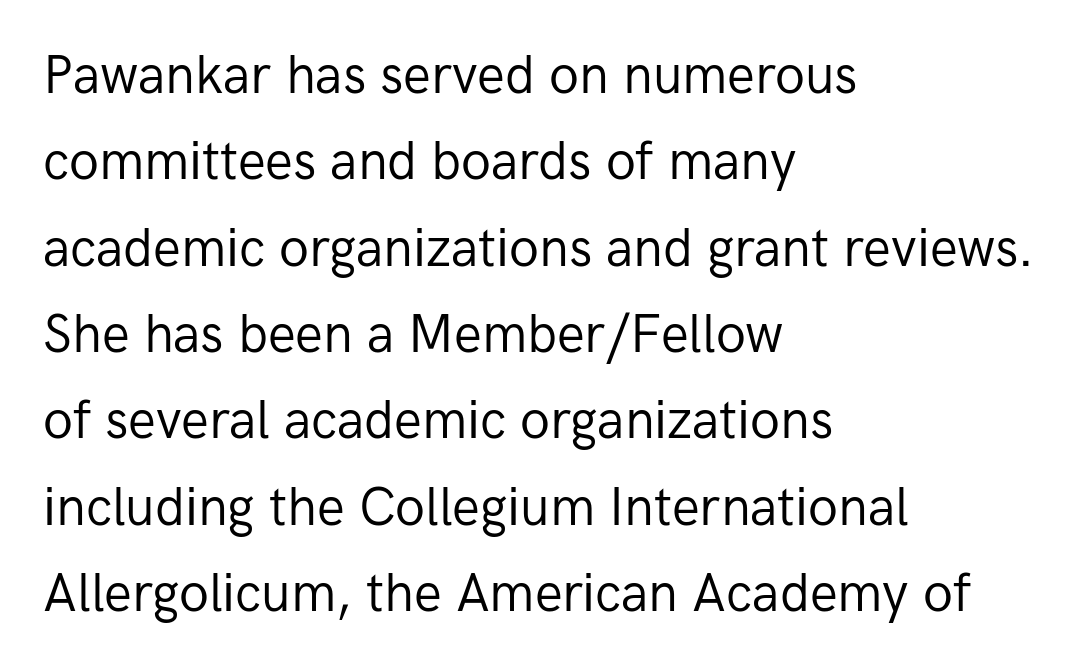
Q: Is the text bold? A: No.
Q: Is the text italic (slanted)? A: No, it is upright.
Q: Is the typeface a serif or a sans-serif typeface? A: Sans-serif.
Q: Is the text underlined? A: No.
Q: How is the paragraph aligned? A: Left-aligned.
Q: Is the spacing between letters normal or unusually wide? A: Normal.
Q: Is the spacing between lines tight, normal or loose? A: Normal.
Q: Width (condensed, normal, or wide)? A: Normal.
Q: Stroke contrast? A: Low.
Q: x-height? A: Medium.
Q: Monospaced? A: No.
